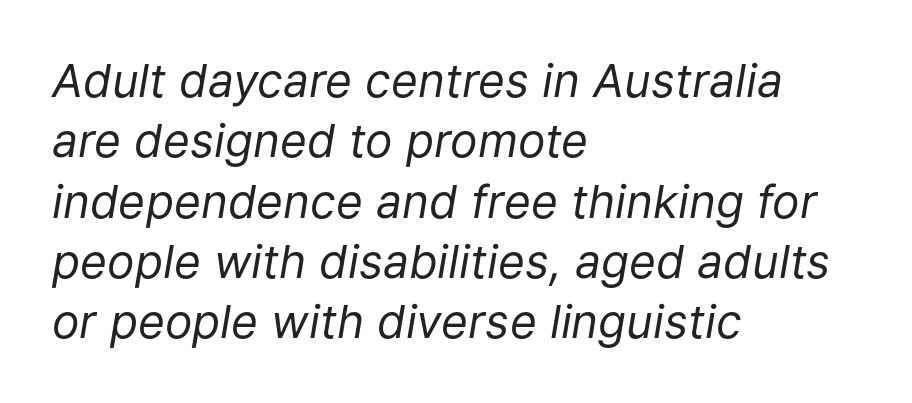
The face used here is proportionally spaced, like ordinary book or web type. On a weight scale, this lands at 450 or below. Glance below the letters and you will spot only blank space. The gaps between neighbouring characters are ordinary and unremarkable.
